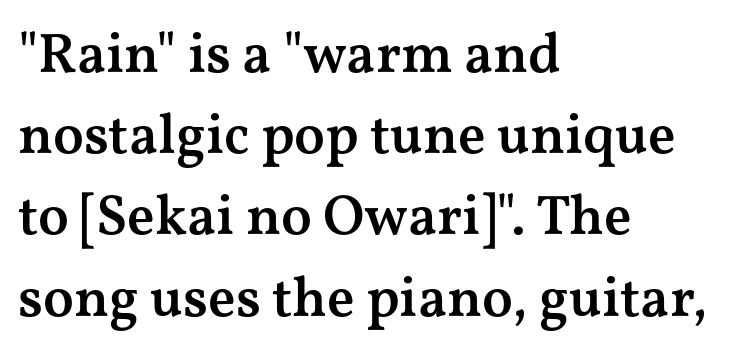
The image shows 56 px semibold, wide serif type, upright; set left-aligned, normal line spacing (1.45x), normal letter spacing, not underlined; medium stroke contrast and a medium x-height.
